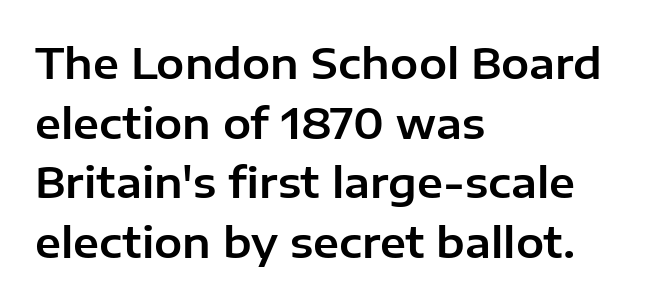
Q: Is the text italic (slanted)? A: No, it is upright.
Q: Is the typeface a serif or a sans-serif typeface? A: Sans-serif.
Q: Is the text underlined? A: No.
Q: How is the paragraph aligned? A: Left-aligned.
Q: Is the spacing between letters normal or unusually wide? A: Normal.
Q: Is the spacing between lines tight, normal or loose? A: Normal.
Q: Width (condensed, normal, or wide)? A: Normal.
Q: Stroke contrast? A: Low.
Q: x-height? A: Medium.
Q: Monospaced? A: No.
